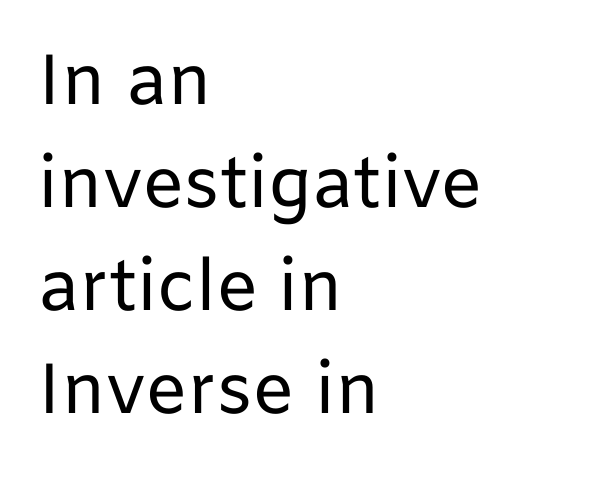
Q: Is the text bold? A: No.
Q: Is the text italic (slanted)? A: No, it is upright.
Q: Is the typeface a serif or a sans-serif typeface? A: Sans-serif.
Q: Is the text underlined? A: No.
Q: How is the paragraph aligned? A: Left-aligned.
Q: Is the spacing between letters normal or unusually wide? A: Normal.
Q: Is the spacing between lines tight, normal or loose? A: Normal.
Q: Width (condensed, normal, or wide)? A: Normal.
Q: Stroke contrast? A: Low.
Q: x-height? A: Medium.
Q: Monospaced? A: No.
